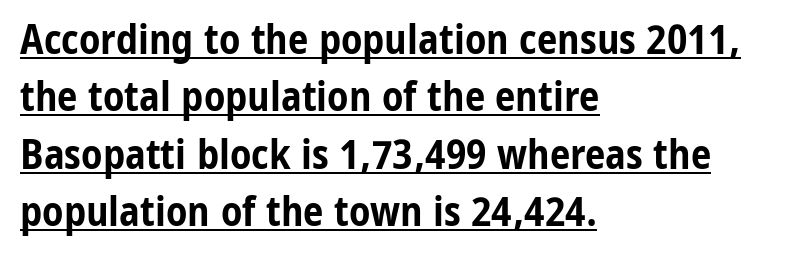
Q: Is the text bold? A: Yes.
Q: Is the text italic (slanted)? A: No, it is upright.
Q: Is the typeface a serif or a sans-serif typeface? A: Sans-serif.
Q: Is the text underlined? A: Yes.
Q: How is the paragraph aligned? A: Left-aligned.
Q: Is the spacing between letters normal or unusually wide? A: Normal.
Q: Is the spacing between lines tight, normal or loose? A: Normal.
Q: Width (condensed, normal, or wide)? A: Condensed.
Q: Stroke contrast? A: Low.
Q: x-height? A: Medium.
Q: Monospaced? A: No.
